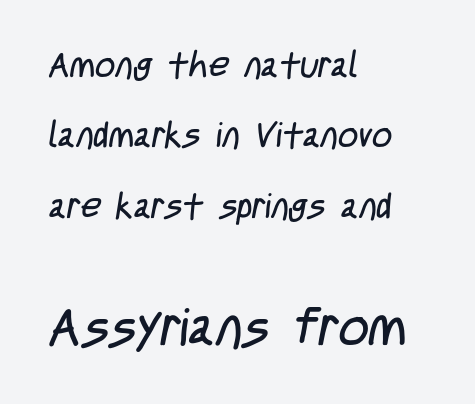
Typographically, this falls in the sans-serif category. These glyphs show unthickened strokes, regular width or finer. Scale increases going downward across the two blocks. The block of text is sparse from top to bottom, with ample space between rows. Here the designer chose a conventional face with non-uniform glyph widths. Unmarked baselines from the first word to the last.
